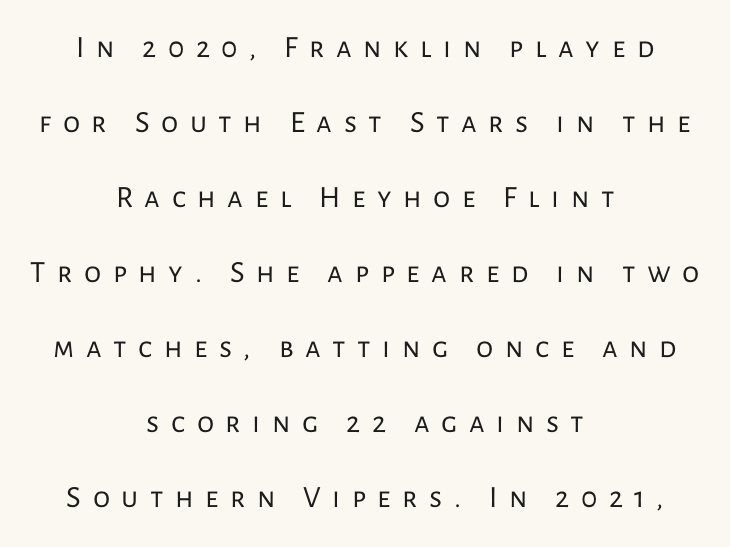
Posture: straight, roman, zero tilt. No letter is thick-stroked: the sample isn't bold. The rendering uses natural spacing where letterforms have individual widths. Examine the stroke ends and you'll find no serifs. Between one letter and the next there's a generous, obvious gap.
